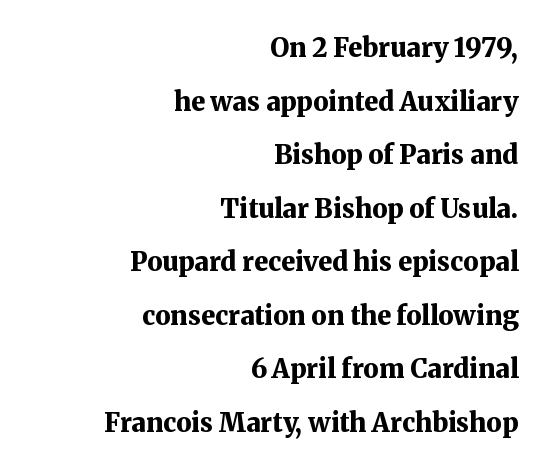
{"italic": "no", "bold": "yes", "underline": "no", "align": "right", "line_spacing": "loose", "line_spacing_ratio": 2.06, "letter_spacing": "normal", "letter_spacing_em": 0.0, "glyph_px": 26}
